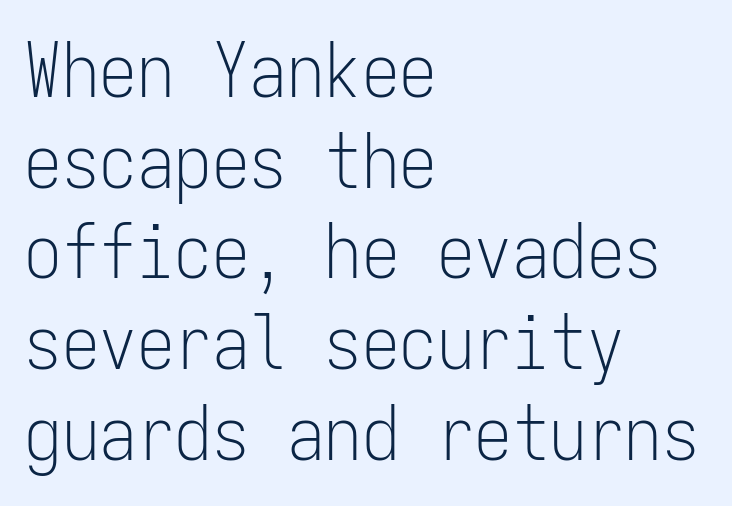
Tracking value appears to be zero — textbook default spacing. If you drew a line through each stem, it would be perfectly vertical. A student would call this left alignment; a typographer would say flush left, rag right. Nope, no serifs anywhere on these letters.
